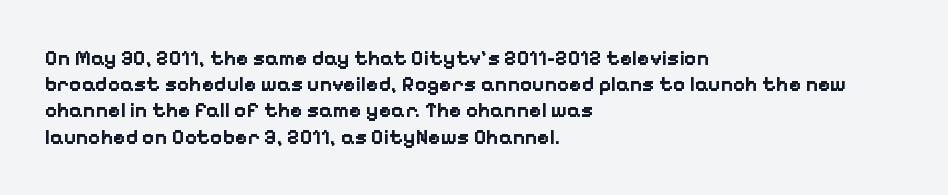
Q: Is the text bold? A: Yes.
Q: Is the text italic (slanted)? A: No, it is upright.
Q: Is the text underlined? A: No.
Q: How is the paragraph aligned? A: Left-aligned.
Q: Is the spacing between letters normal or unusually wide? A: Normal.
Q: Is the spacing between lines tight, normal or loose? A: Normal.
